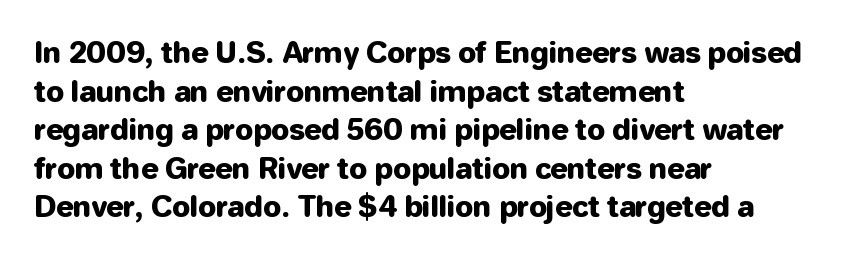
The image shows 29 px sans-serif type, upright; set left-aligned, normal line spacing (1.33x), normal letter spacing, not underlined; low stroke contrast and a medium x-height.
